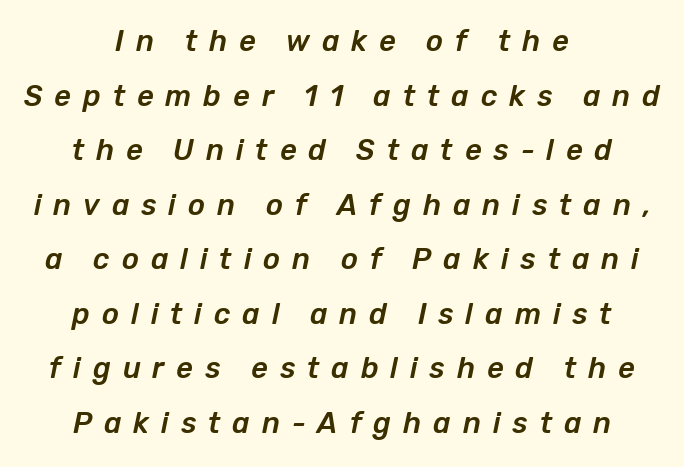
Both edges are ragged and mirror each other, which tells us the setting is centered. A typesetter would mark this as italic. Check under the words: just untouched page. The type is letterspaced generously, with wide tracking. Looks like regular typesetting: each glyph gets only the width it needs.
